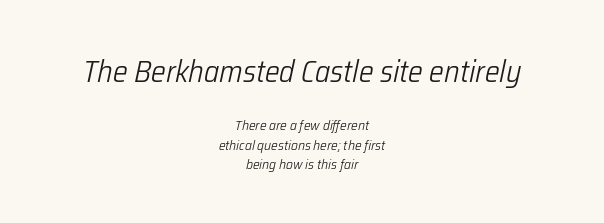
{"italic": "yes", "lean": "right", "slant_degrees": 12, "bold": "no", "weight": "light", "width": "condensed", "stroke_contrast": "low", "x_height": "medium", "monospaced": "no", "underline": "no", "align": "center", "line_spacing": "normal", "line_spacing_ratio": 1.4, "letter_spacing": "normal", "letter_spacing_em": 0.0, "larger_block": "first", "size_ratio": 2.21, "glyph_px": 31}
